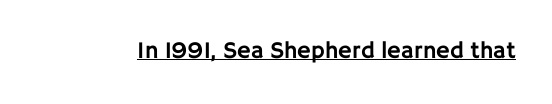
{"italic": "no", "underline": "yes", "letter_spacing": "normal", "letter_spacing_em": 0.0, "glyph_px": 24}
